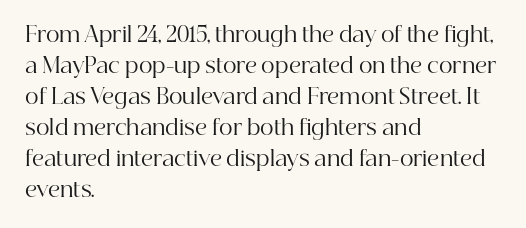
Q: Is the text bold? A: No.
Q: Is the text italic (slanted)? A: No, it is upright.
Q: Is the text underlined? A: No.
Q: How is the paragraph aligned? A: Left-aligned.
Q: Is the spacing between letters normal or unusually wide? A: Normal.
Q: Is the spacing between lines tight, normal or loose? A: Normal.
